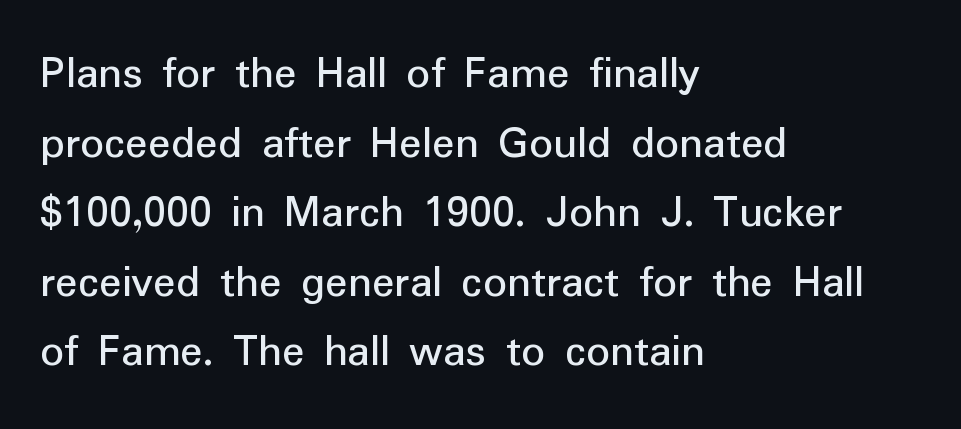
The image shows 47 px sans-serif type, upright; set left-aligned, normal line spacing (1.48x), normal letter spacing, not underlined; low stroke contrast and a medium x-height.
